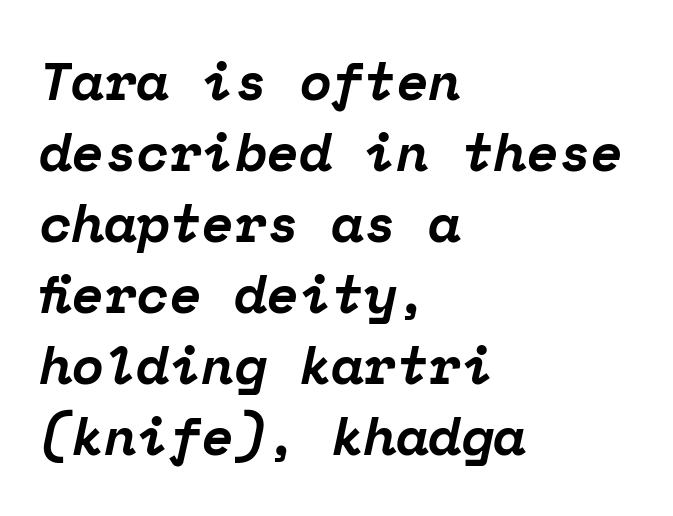
Q: Is the text bold? A: Yes.
Q: Is the text italic (slanted)? A: Yes, it leans right by about 12 degrees.
Q: Is the typeface a serif or a sans-serif typeface? A: Serif.
Q: Is the text underlined? A: No.
Q: How is the paragraph aligned? A: Left-aligned.
Q: Is the spacing between letters normal or unusually wide? A: Normal.
Q: Is the spacing between lines tight, normal or loose? A: Normal.
Q: Width (condensed, normal, or wide)? A: Normal.
Q: Stroke contrast? A: Low.
Q: x-height? A: Medium.
Q: Monospaced? A: Yes.
